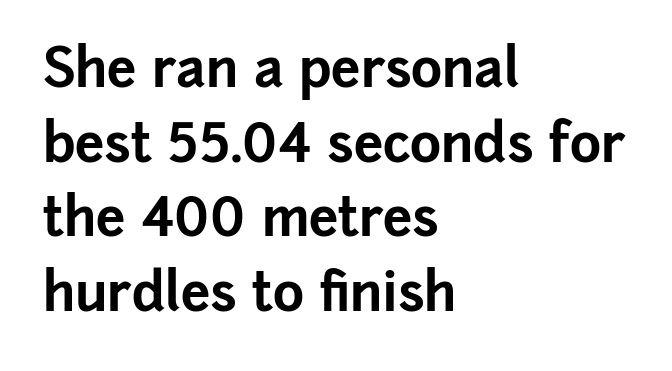
{"serif": "no", "italic": "no", "bold": "yes", "weight": "bold", "width": "normal", "stroke_contrast": "low", "x_height": "medium", "monospaced": "no", "underline": "no", "align": "left", "line_spacing": "normal", "line_spacing_ratio": 1.41, "letter_spacing": "normal", "letter_spacing_em": 0.0, "glyph_px": 53}
